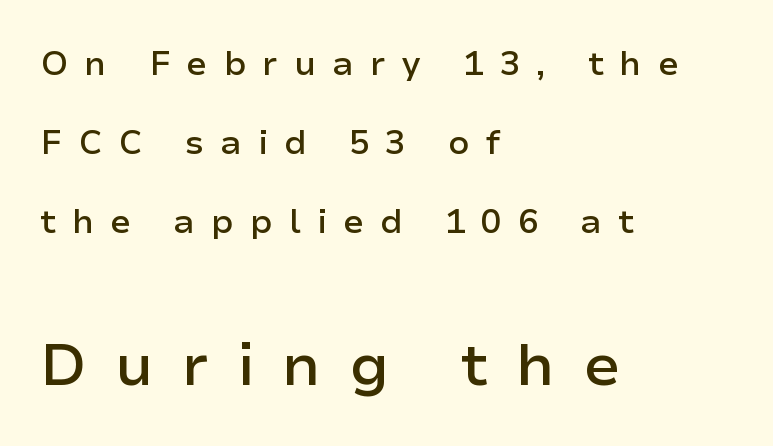
Q: Is the text bold? A: Semi-bold.
Q: Is the text italic (slanted)? A: No, it is upright.
Q: Is the typeface a serif or a sans-serif typeface? A: Sans-serif.
Q: Is the text underlined? A: No.
Q: How is the paragraph aligned? A: Left-aligned.
Q: Is the spacing between letters normal or unusually wide? A: Unusually wide.
Q: Is the spacing between lines tight, normal or loose? A: Loose.
Q: Which block of text is set in a larger size, the first (top) or the second (bottom)? A: The second (bottom) one.
Q: Width (condensed, normal, or wide)? A: Normal.
Q: Stroke contrast? A: Low.
Q: x-height? A: Medium.
Q: Monospaced? A: No.
